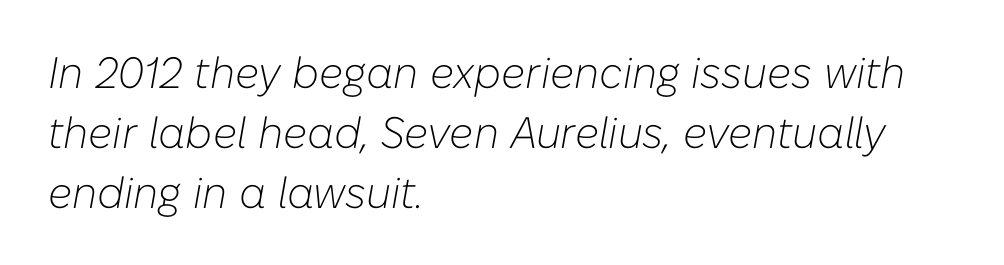
Q: Is the text bold? A: No.
Q: Is the text italic (slanted)? A: Yes, it leans right by about 10 degrees.
Q: Is the text underlined? A: No.
Q: How is the paragraph aligned? A: Left-aligned.
Q: Is the spacing between letters normal or unusually wide? A: Normal.
Q: Is the spacing between lines tight, normal or loose? A: Normal.
Q: Width (condensed, normal, or wide)? A: Normal.
Q: Stroke contrast? A: Low.
Q: x-height? A: Medium.
Q: Monospaced? A: No.
